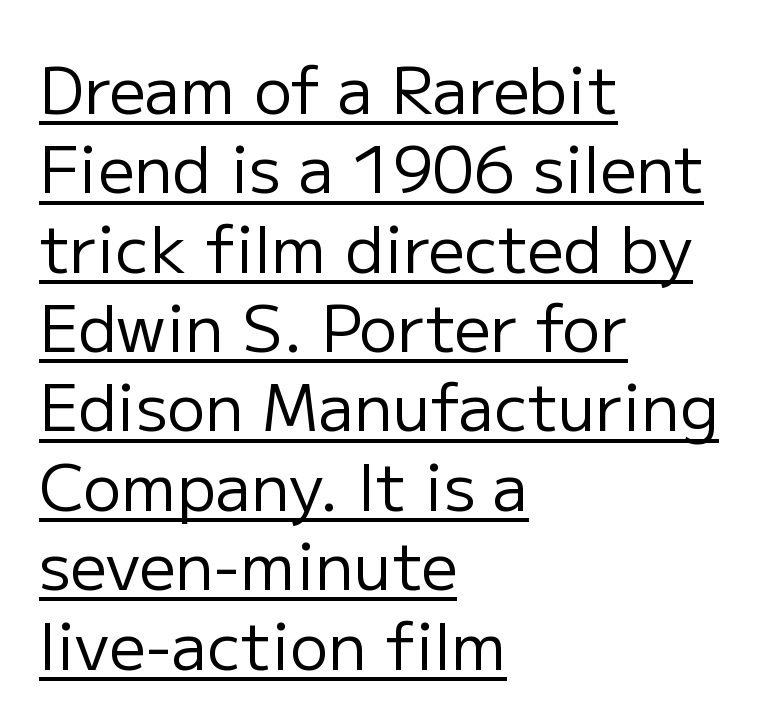
Q: Is the text bold? A: No.
Q: Is the text italic (slanted)? A: No, it is upright.
Q: Is the typeface a serif or a sans-serif typeface? A: Sans-serif.
Q: Is the text underlined? A: Yes.
Q: How is the paragraph aligned? A: Left-aligned.
Q: Is the spacing between letters normal or unusually wide? A: Normal.
Q: Width (condensed, normal, or wide)? A: Normal.
Q: Stroke contrast? A: Low.
Q: x-height? A: Medium.
Q: Monospaced? A: No.
